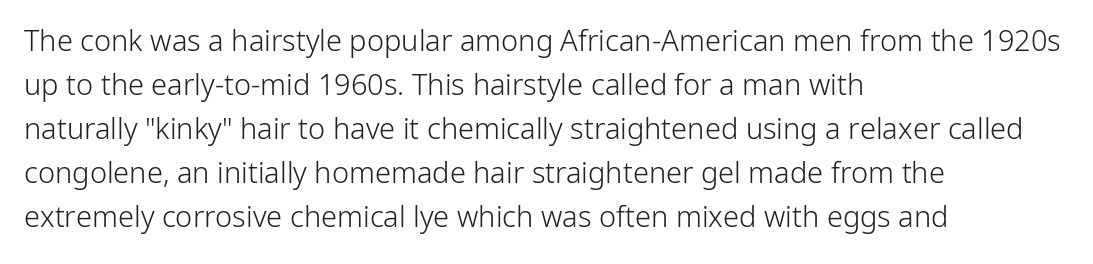
The image shows 29 px light sans-serif type, upright; set left-aligned, normal line spacing (1.52x), normal letter spacing, not underlined; low stroke contrast and a medium x-height.
